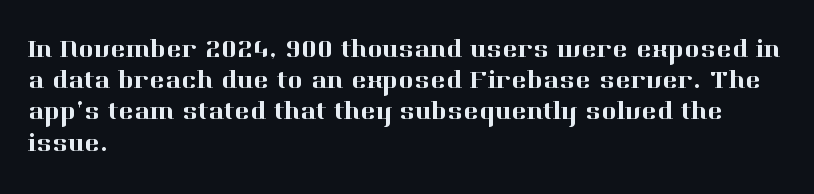
{"italic": "no", "underline": "no", "align": "left", "line_spacing_ratio": 1.2, "letter_spacing": "normal", "letter_spacing_em": 0.0, "glyph_px": 26}
